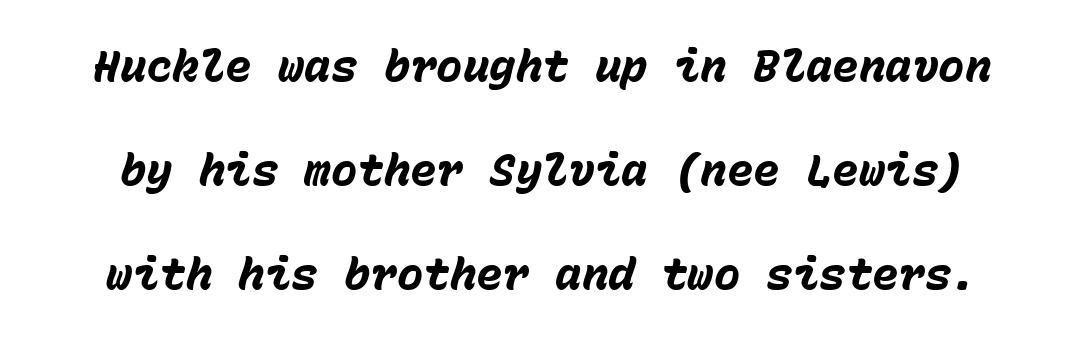
{"italic": "yes", "lean": "right", "slant_degrees": 15, "bold": "yes", "weight": "heavy", "width": "normal", "stroke_contrast": "low", "x_height": "medium", "monospaced": "yes", "underline": "no", "line_spacing": "loose", "line_spacing_ratio": 2.36, "letter_spacing": "normal", "letter_spacing_em": 0.0, "glyph_px": 44}
